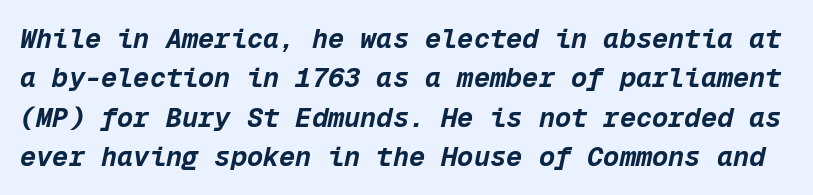
{"italic": "yes", "lean": "right", "slant_degrees": 12, "bold": "yes", "underline": "no", "line_spacing": "normal", "line_spacing_ratio": 1.46, "letter_spacing": "normal", "letter_spacing_em": 0.0, "glyph_px": 27}
